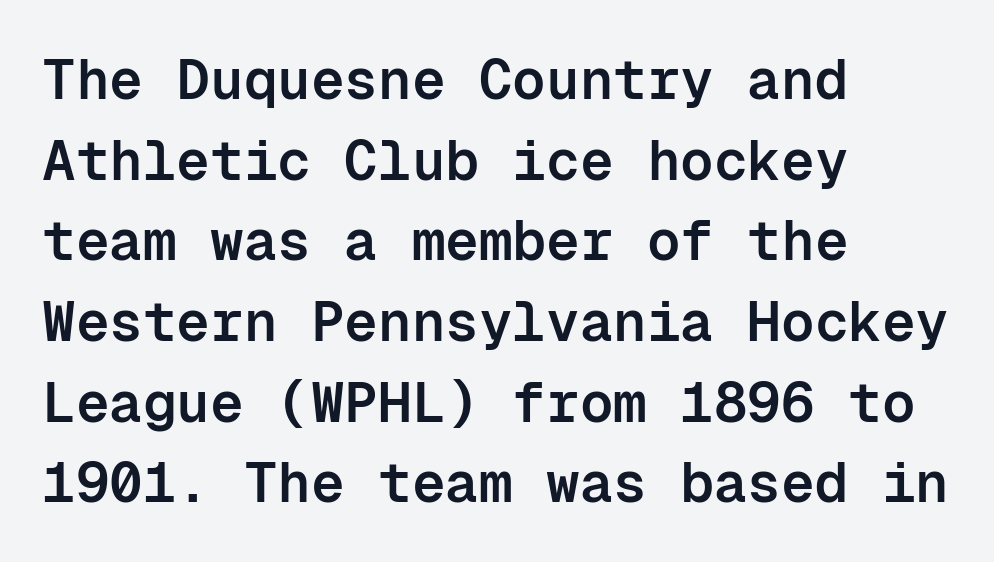
Reading down the column, the eye jumps a familiar distance to each next line. Decoration check: the copy has no underline. Classification — sans serif. How heavy is the stroke? Medium-heavy — a semibold, shy of bold.
